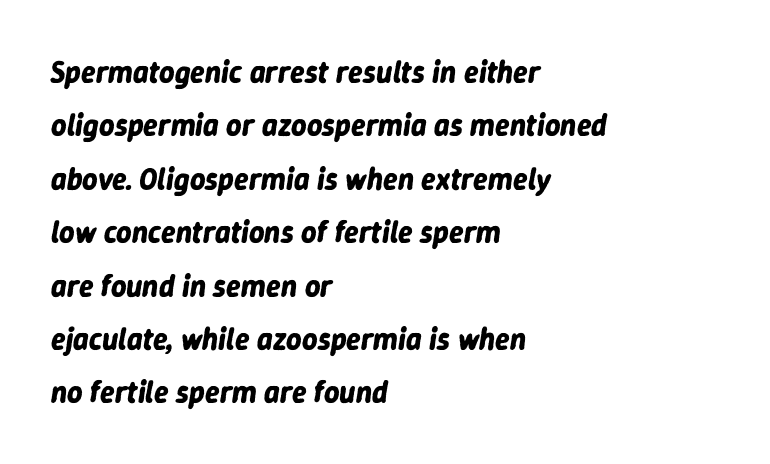
{"italic": "yes", "lean": "right", "slant_degrees": 9, "bold": "yes", "weight": "bold", "width": "normal", "stroke_contrast": "low", "x_height": "medium", "monospaced": "no", "underline": "no", "align": "left", "line_spacing_ratio": 1.78, "letter_spacing": "normal", "letter_spacing_em": 0.0, "glyph_px": 30}
